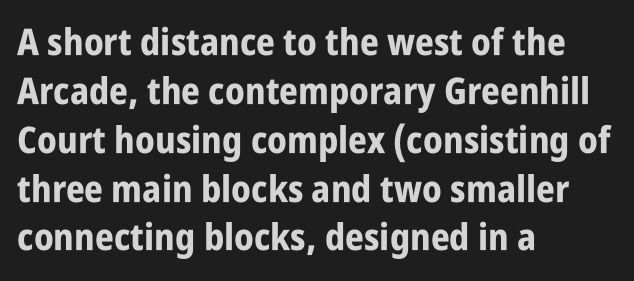
{"serif": "no", "italic": "no", "bold": "yes", "weight": "bold", "width": "condensed", "stroke_contrast": "low", "x_height": "large", "monospaced": "no", "underline": "no", "align": "left", "line_spacing": "normal", "line_spacing_ratio": 1.32, "letter_spacing": "normal", "letter_spacing_em": 0.0, "glyph_px": 37}
